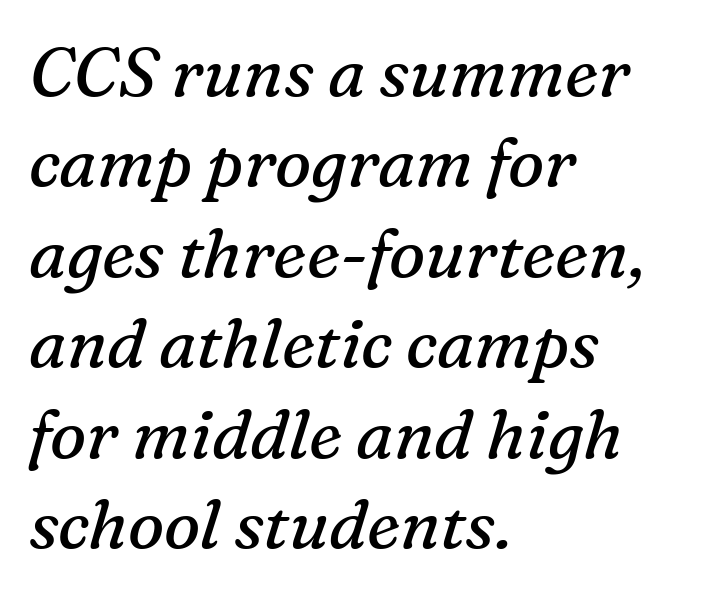
Q: Is the text bold? A: No.
Q: Is the text italic (slanted)? A: Yes, it leans right by about 16 degrees.
Q: Is the typeface a serif or a sans-serif typeface? A: Serif.
Q: Is the text underlined? A: No.
Q: How is the paragraph aligned? A: Left-aligned.
Q: Is the spacing between letters normal or unusually wide? A: Normal.
Q: Is the spacing between lines tight, normal or loose? A: Normal.
Q: Width (condensed, normal, or wide)? A: Normal.
Q: Stroke contrast? A: Medium.
Q: x-height? A: Medium.
Q: Monospaced? A: No.
